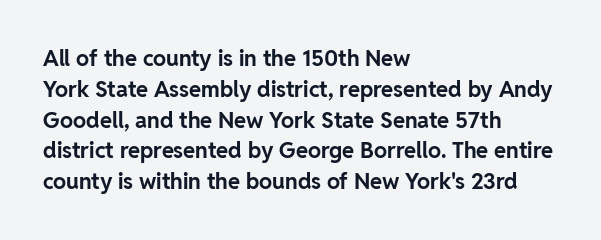
No italicization has been applied; the sample stays upright. The line-height multiplier appears to be the usual default. The face used here has the dense, thick strokes of a bold. Clear beneath every line of the passage. Each word holds together tightly as a unit, with standard inter-letter gaps. The typesetter chose a ragged-right arrangement here.
